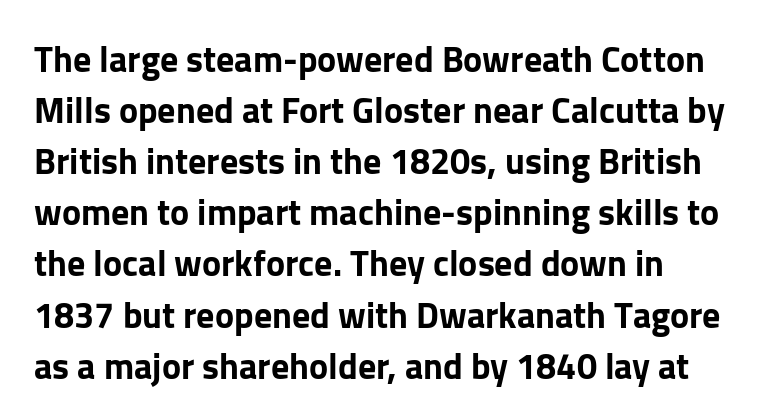
Vertically, the passage feels balanced, rows spaced as you'd expect. The letters sit at their default tracking, neither squeezed nor spread. The passage shown is typed in a proportional face where columns would drift. Glance below the letters and you will spot only blank space. The typeface chosen for these lines omits serifs.
